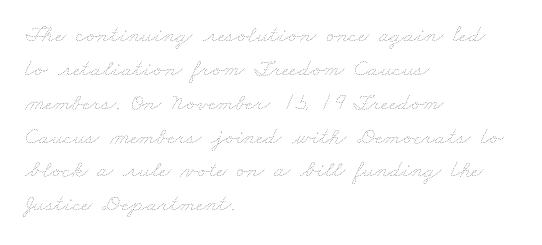
{"bold": "no", "underline": "no", "align": "left", "line_spacing": "normal", "line_spacing_ratio": 1.41, "letter_spacing": "normal", "letter_spacing_em": 0.0, "glyph_px": 24}
